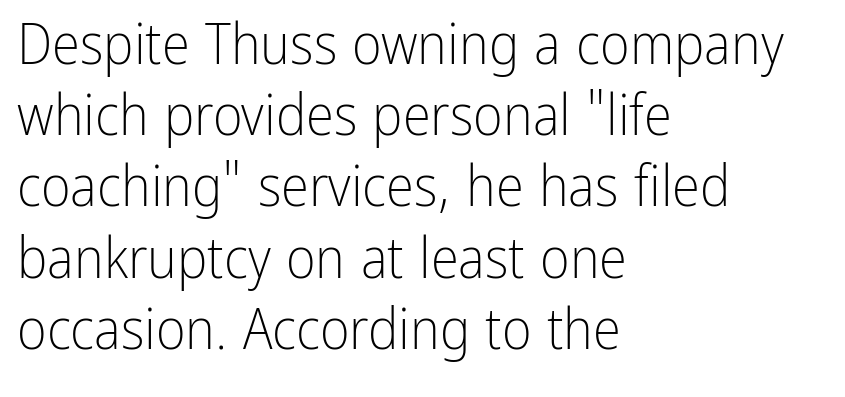
Italic? Not at all — the glyphs are vertical. This rendering uses left alignment, leaving the right contour irregular. Weight: in the light-to-regular range. The passage shown is typed in a proportional face where columns would drift. Just letters on the line, the space beneath them empty.
